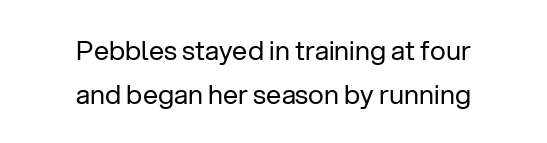
Q: Is the text bold? A: No.
Q: Is the text italic (slanted)? A: No, it is upright.
Q: Is the text underlined? A: No.
Q: How is the paragraph aligned? A: Centered.
Q: Is the spacing between letters normal or unusually wide? A: Normal.
Q: Is the spacing between lines tight, normal or loose? A: Normal.
